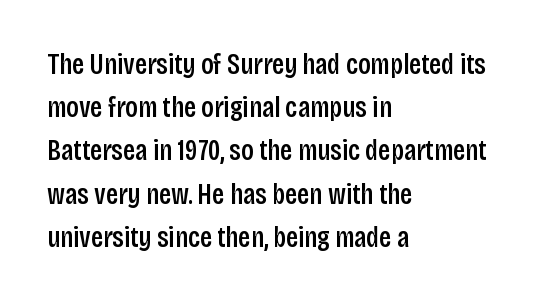
The image shows 29 px semibold, condensed sans-serif type, upright; set left-aligned, normal line spacing (1.49x), normal letter spacing, not underlined; low stroke contrast and a large x-height.
